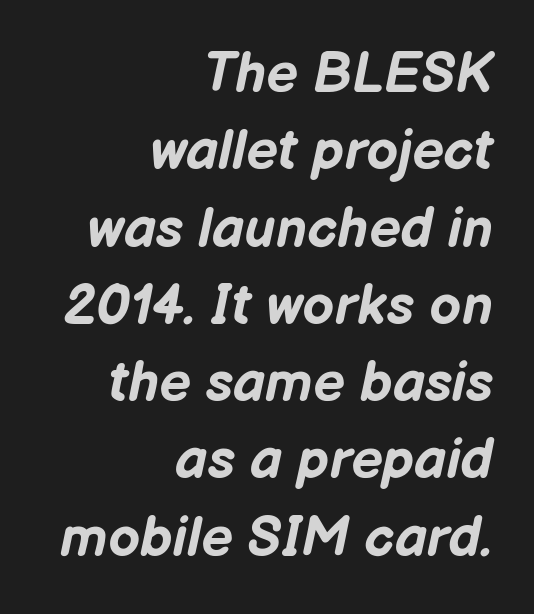
The image shows 56 px bold type, italic (leaning right); set right-aligned, normal line spacing (1.38x), normal letter spacing, not underlined; low stroke contrast and a medium x-height.
